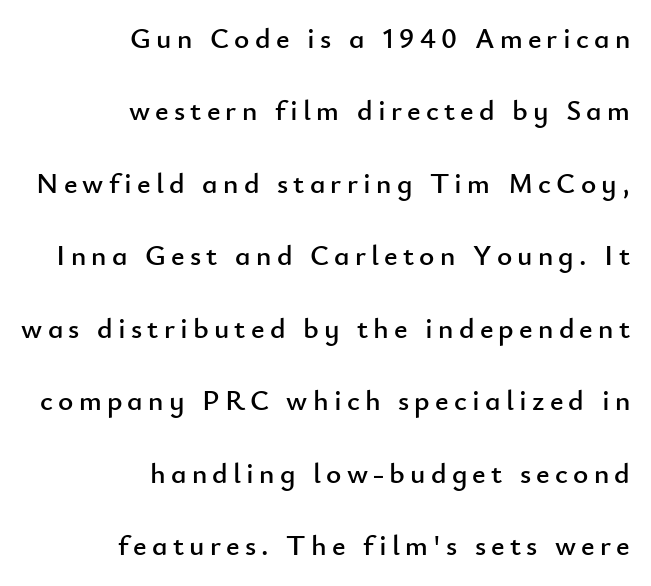
A clean baseline with only descenders dipping below it. If you drew a line through each stem, it would be perfectly vertical. Proportional: the letters do not fall into vertical columns. The rendering uses a large line-height, opening up the rows. Compared with a flush-left layout, this one pins lines to the opposite, right side. Examine the stroke ends and you'll find no serifs.
